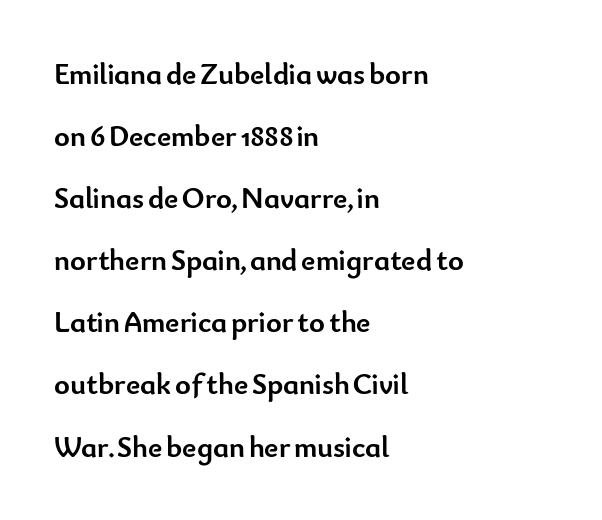
Letterform terminals end flat and unadorned throughout the passage. How heavy is the stroke? Heavy — this is a bold. In terms of leading, this rendering errs on the spacious side. These lines stack with their left ends in a neat column. The rendering keeps characters at their native spacing.
